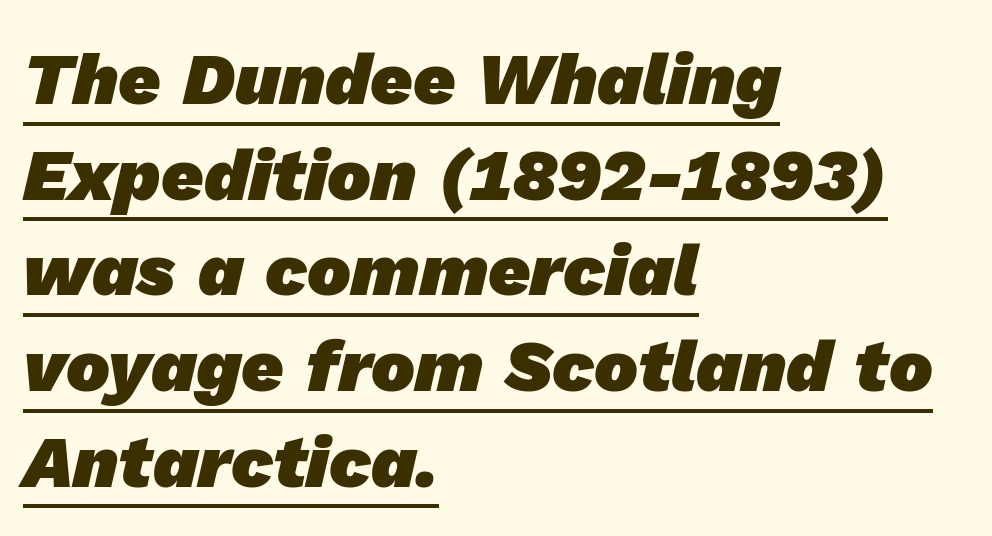
Layout note: lines flush left. Caption: standard tracking, unaltered. These words are printed bold, with thick strokes throughout. The passage shown is underscored from start to finish. The rows are spaced the way most documents space them.
